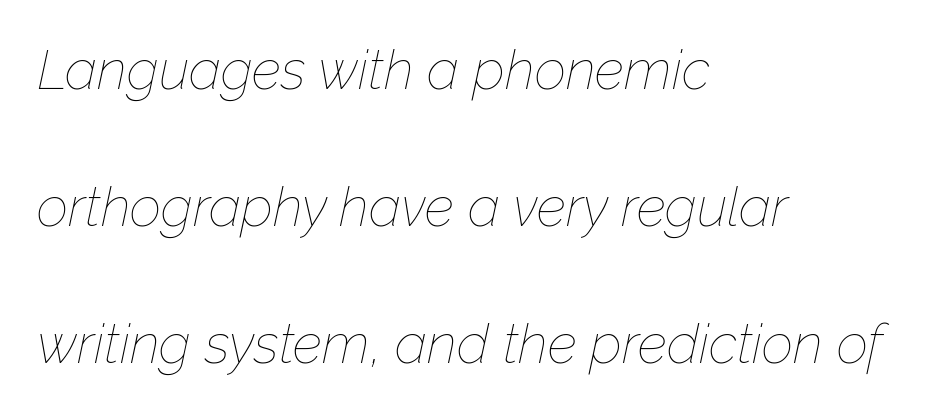
Q: Is the text bold? A: No.
Q: Is the text italic (slanted)? A: Yes, it leans right by about 12 degrees.
Q: Is the text underlined? A: No.
Q: How is the paragraph aligned? A: Left-aligned.
Q: Is the spacing between letters normal or unusually wide? A: Normal.
Q: Is the spacing between lines tight, normal or loose? A: Loose.
Q: Width (condensed, normal, or wide)? A: Normal.
Q: Stroke contrast? A: Low.
Q: x-height? A: Medium.
Q: Monospaced? A: No.
